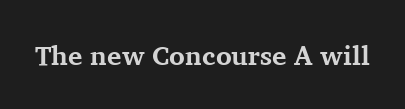
Q: Is the text bold? A: Yes.
Q: Is the text italic (slanted)? A: No, it is upright.
Q: Is the text underlined? A: No.
Q: Is the spacing between letters normal or unusually wide? A: Normal.
